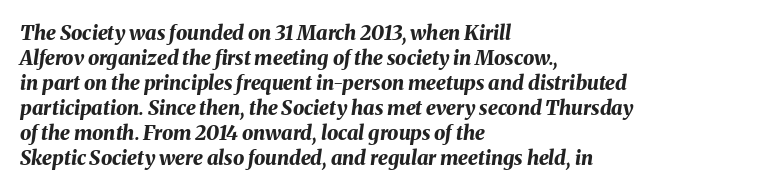
Q: Is the text bold? A: Yes.
Q: Is the text italic (slanted)? A: Yes, it leans right by about 8 degrees.
Q: Is the text underlined? A: No.
Q: How is the paragraph aligned? A: Left-aligned.
Q: Is the spacing between letters normal or unusually wide? A: Normal.
Q: Is the spacing between lines tight, normal or loose? A: Normal.
